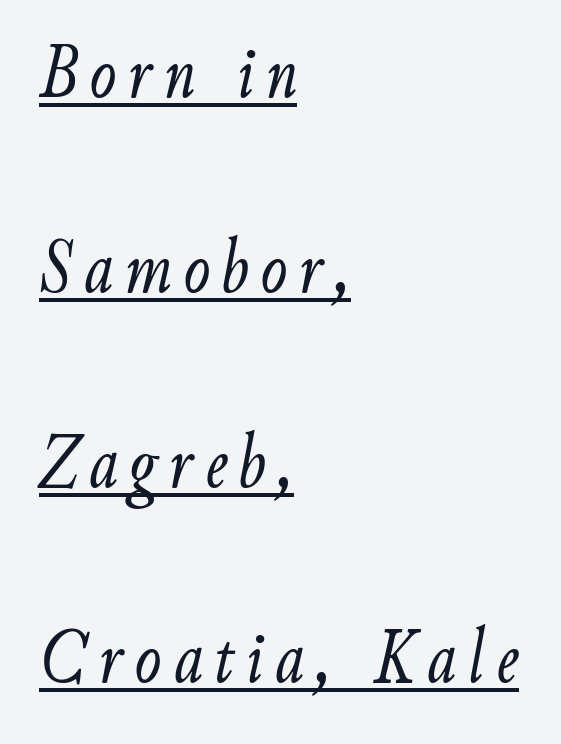
The image shows 79 px light, condensed type, italic (leaning right); set left-aligned, loose line spacing (2.47x), underlined; low stroke contrast and a small x-height.
